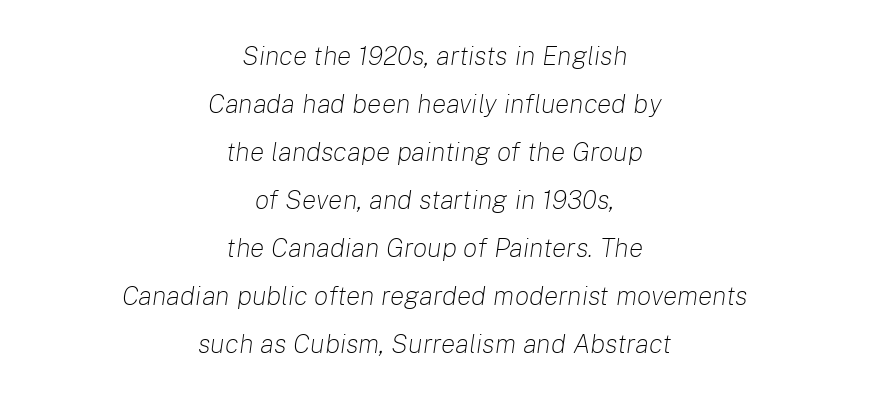
Q: Is the text bold? A: No.
Q: Is the text italic (slanted)? A: Yes, it leans right by about 8 degrees.
Q: Is the text underlined? A: No.
Q: How is the paragraph aligned? A: Centered.
Q: Is the spacing between letters normal or unusually wide? A: Normal.
